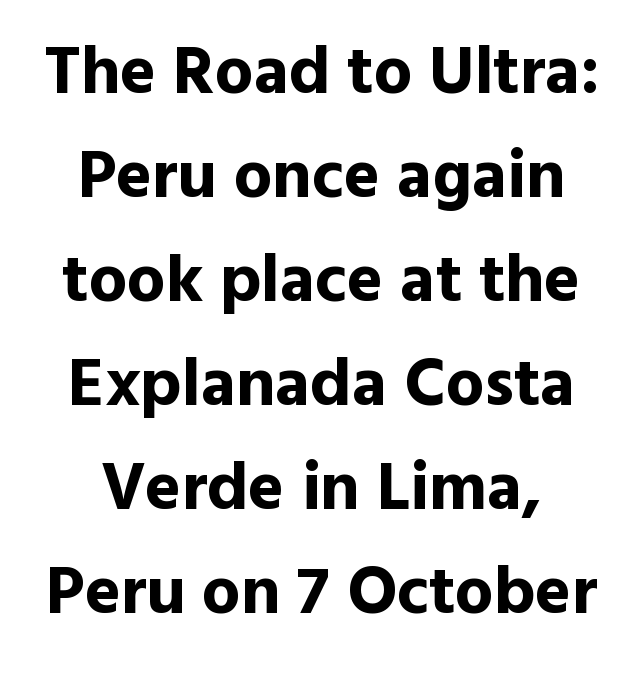
The image shows 68 px bold sans-serif type, upright; set centered, normal line spacing (1.53x), normal letter spacing, not underlined; a medium x-height.
